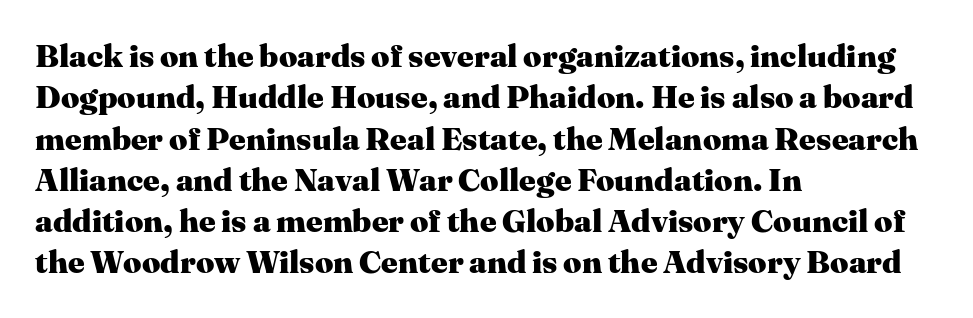
Q: Is the text bold? A: Yes.
Q: Is the text italic (slanted)? A: No, it is upright.
Q: Is the typeface a serif or a sans-serif typeface? A: Serif.
Q: Is the text underlined? A: No.
Q: How is the paragraph aligned? A: Left-aligned.
Q: Is the spacing between letters normal or unusually wide? A: Normal.
Q: Is the spacing between lines tight, normal or loose? A: Normal.
Q: Width (condensed, normal, or wide)? A: Normal.
Q: Stroke contrast? A: Medium.
Q: x-height? A: Medium.
Q: Monospaced? A: No.
